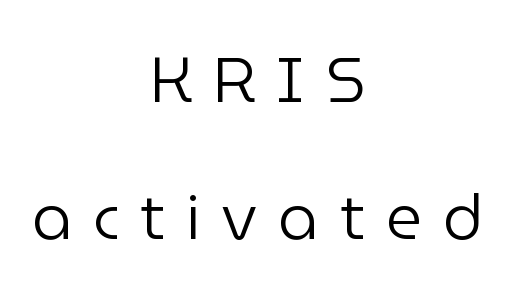
Q: Is the text bold? A: No.
Q: Is the text italic (slanted)? A: No, it is upright.
Q: Is the typeface a serif or a sans-serif typeface? A: Sans-serif.
Q: Is the text underlined? A: No.
Q: How is the paragraph aligned? A: Centered.
Q: Is the spacing between letters normal or unusually wide? A: Unusually wide.
Q: Is the spacing between lines tight, normal or loose? A: Loose.
Q: Width (condensed, normal, or wide)? A: Normal.
Q: Stroke contrast? A: Low.
Q: x-height? A: Medium.
Q: Monospaced? A: No.
